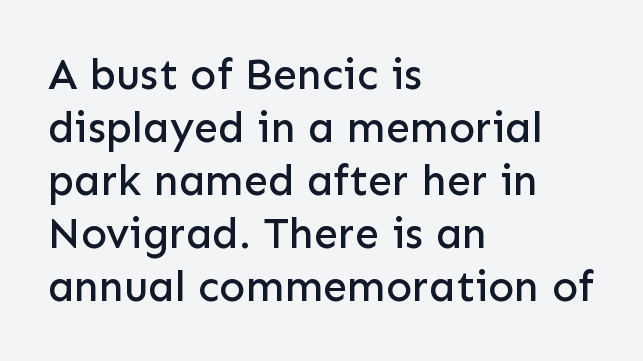
{"serif": "no", "italic": "no", "width": "normal", "stroke_contrast": "low", "x_height": "medium", "monospaced": "no", "underline": "no", "align": "left", "line_spacing_ratio": 1.23, "letter_spacing": "normal", "letter_spacing_em": 0.0, "glyph_px": 43}
